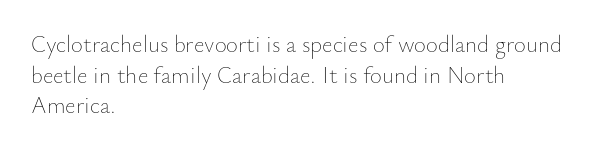
Q: Is the text bold? A: No.
Q: Is the text italic (slanted)? A: No, it is upright.
Q: Is the text underlined? A: No.
Q: How is the paragraph aligned? A: Left-aligned.
Q: Is the spacing between letters normal or unusually wide? A: Normal.
Q: Is the spacing between lines tight, normal or loose? A: Normal.
